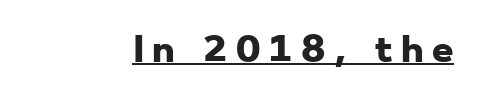
Regarding serifs, this sample does without them. The typesetter has applied underlining to the passage shown. Inter-character spacing is expanded well beyond the font's built-in metrics. One-word summary of the alignment: right. Students, this is bold: see how much ink each stroke carries. Each letter keeps its own natural width here, so spacing adapts to shape.
